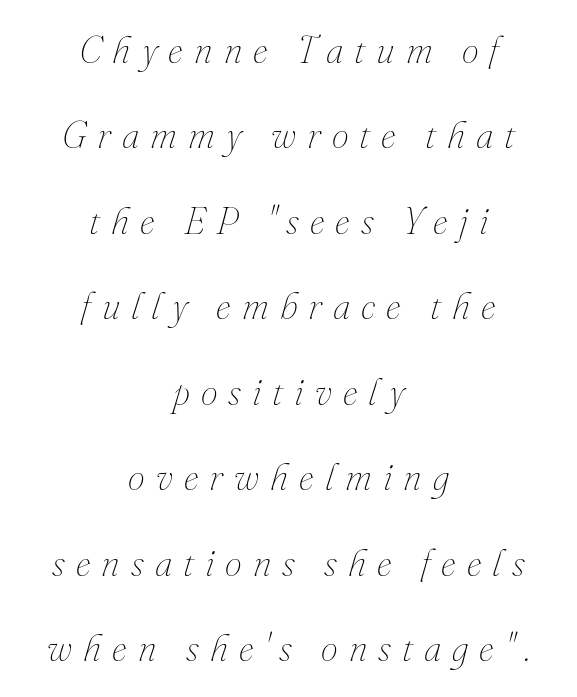
The specimen reads as italic at a glance. Ink coverage per letter is moderate at most. Vertical spacing — loose. The space directly below the letters is spotless. Leftover space on each line is divided equally before and after the words. Each word looks stretched out because of the extra space between its letters.
